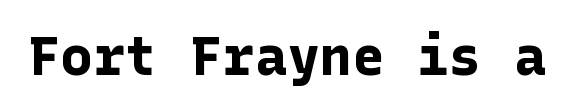
{"serif": "no", "italic": "no", "bold": "yes", "weight": "bold", "width": "normal", "stroke_contrast": "low", "x_height": "medium", "underline": "no", "letter_spacing": "normal", "letter_spacing_em": 0.0, "glyph_px": 54}
